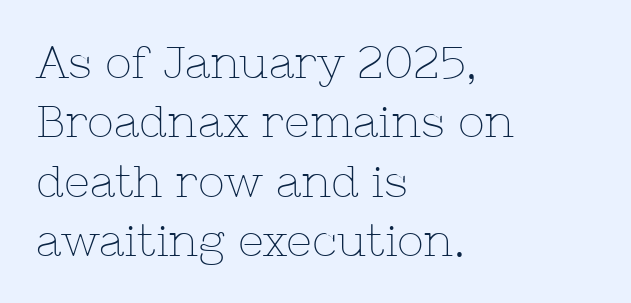
The image shows 45 px thin serif type, upright; set left-aligned, normal line spacing (1.32x), normal letter spacing, not underlined; low stroke contrast and a medium x-height.
